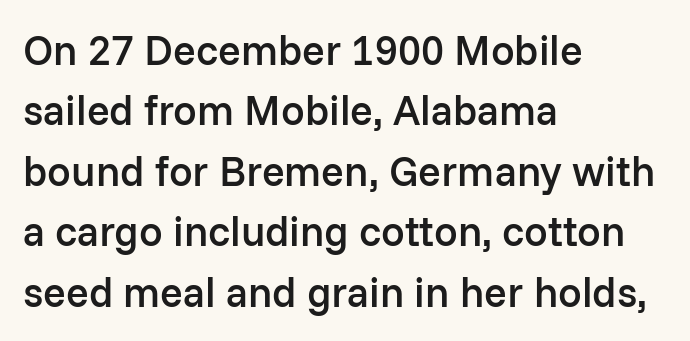
A clean baseline with only descenders dipping below it. Type style note: lacks serifs. The type is set solid horizontally, with unmodified tracking. Interline gaps are of average width in this sample. Nope, not italic — everything's standing straight. Heft: intermediate — a semibold.
